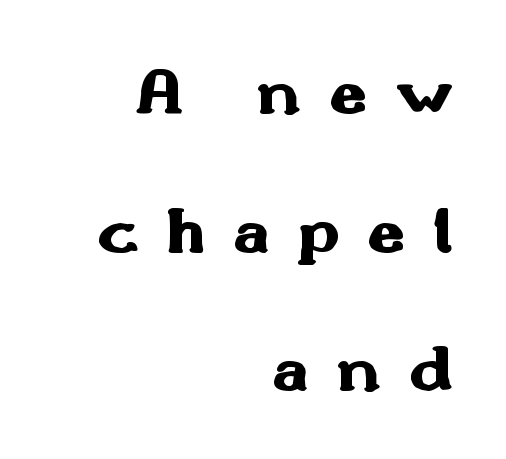
Q: Is the text bold? A: Yes.
Q: Is the text italic (slanted)? A: No, it is upright.
Q: Is the typeface a serif or a sans-serif typeface? A: Sans-serif.
Q: Is the text underlined? A: No.
Q: How is the paragraph aligned? A: Right-aligned.
Q: Is the spacing between letters normal or unusually wide? A: Unusually wide.
Q: Is the spacing between lines tight, normal or loose? A: Loose.
Q: Width (condensed, normal, or wide)? A: Wide.
Q: Stroke contrast? A: Medium.
Q: x-height? A: Small.
Q: Monospaced? A: No.
